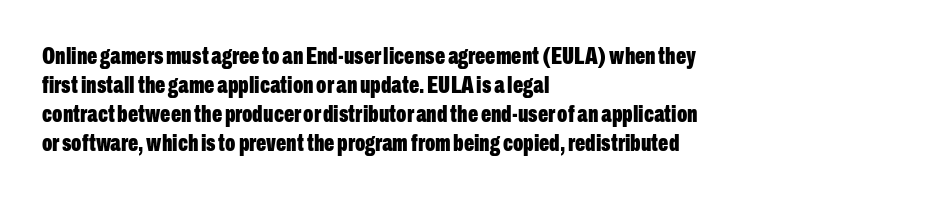
Bold? Absolutely — the strokes are thick and heavy. These lines are set flush left with a ragged right edge. Each row of text sits above clean, open space. There is no visible air inserted between adjacent glyphs. The type sits square on the baseline with zero lean.
